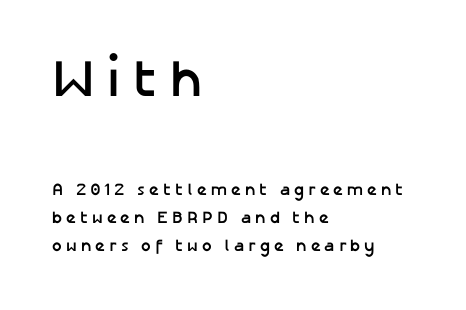
The designer left line spacing at the default. To sum up the face: it is a sans, with no serifs. Weight check: bold — yes, fully. This sample uses an upright cut, with every glyph sitting square on the baseline. The face used here is rendered with a markedly widened letterfit.
